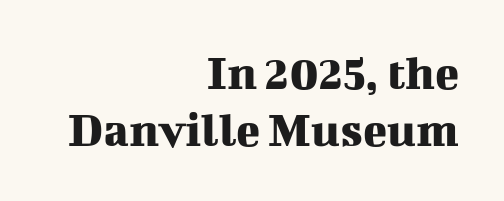
Yep, those are serifs on the letters. The foot of each line stays bare and open. It's the straight-up-and-down kind of type. A typesetter would call this proportional, since set widths differ per character. The paragraph shown leans on its right margin.
